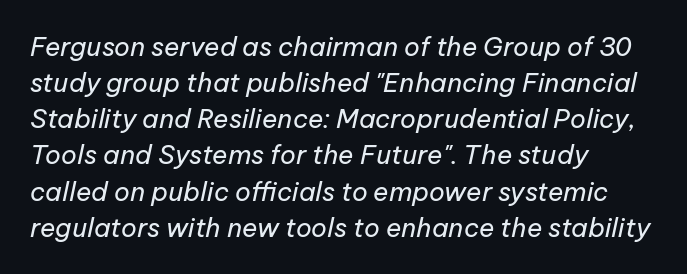
Q: Is the text bold? A: No.
Q: Is the text italic (slanted)? A: Yes, it leans right by about 12 degrees.
Q: Is the text underlined? A: No.
Q: How is the paragraph aligned? A: Left-aligned.
Q: Is the spacing between letters normal or unusually wide? A: Normal.
Q: Is the spacing between lines tight, normal or loose? A: Normal.
